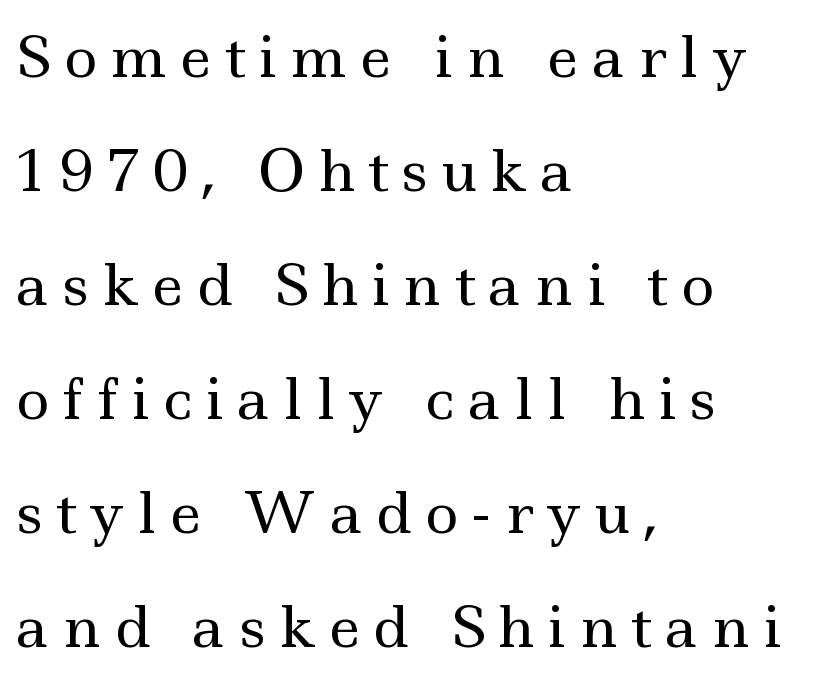
{"serif": "yes", "italic": "no", "bold": "no", "weight": "regular", "width": "wide", "x_height": "small", "monospaced": "no", "underline": "no", "align": "left", "line_spacing": "loose", "line_spacing_ratio": 2.0, "letter_spacing": "wide", "letter_spacing_em": 0.23, "glyph_px": 57}
